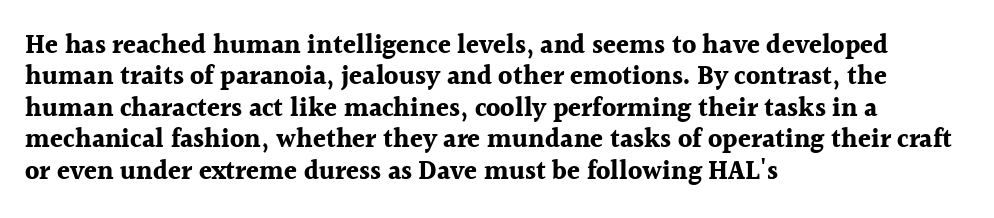
The image shows 26 px bold type, upright; set left-aligned, line spacing 1.21x, normal letter spacing, not underlined.
